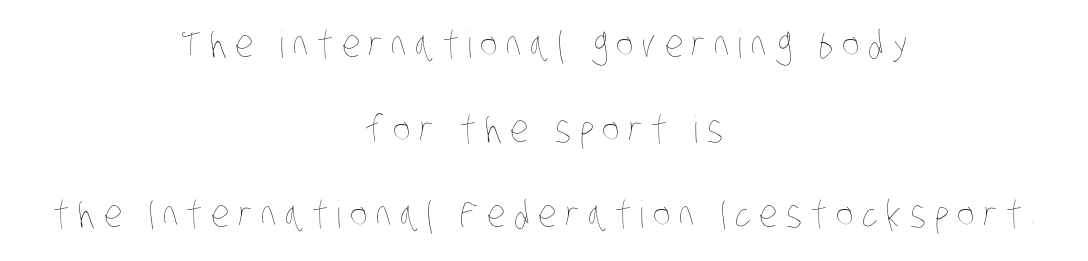
Q: Is the text bold? A: No.
Q: Is the text underlined? A: No.
Q: How is the paragraph aligned? A: Centered.
Q: Is the spacing between letters normal or unusually wide? A: Unusually wide.
Q: Is the spacing between lines tight, normal or loose? A: Loose.
Q: Width (condensed, normal, or wide)? A: Condensed.
Q: Stroke contrast? A: Low.
Q: x-height? A: Large.
Q: Monospaced? A: No.
